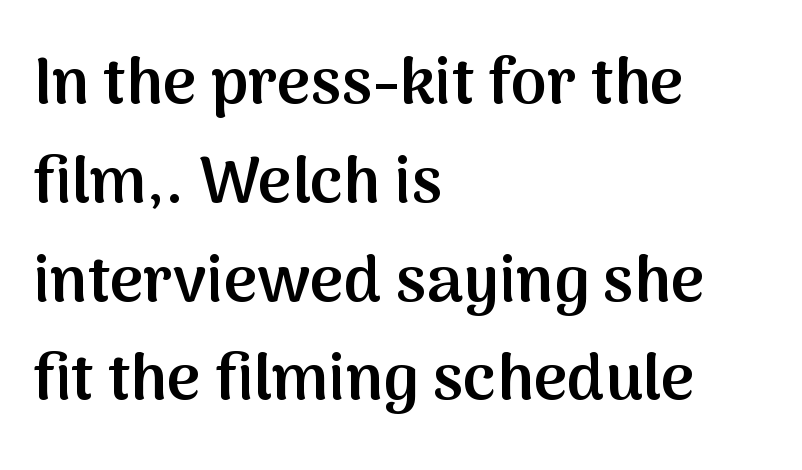
The image shows 65 px semibold sans-serif type, upright; set left-aligned, normal line spacing (1.52x), normal letter spacing, not underlined; medium stroke contrast and a medium x-height.
